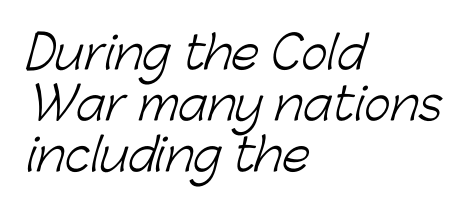
Q: Is the text bold? A: No.
Q: Is the typeface a serif or a sans-serif typeface? A: Sans-serif.
Q: Is the text underlined? A: No.
Q: How is the paragraph aligned? A: Left-aligned.
Q: Is the spacing between letters normal or unusually wide? A: Normal.
Q: Is the spacing between lines tight, normal or loose? A: Tight.
Q: Width (condensed, normal, or wide)? A: Normal.
Q: Stroke contrast? A: Low.
Q: x-height? A: Medium.
Q: Monospaced? A: No.
